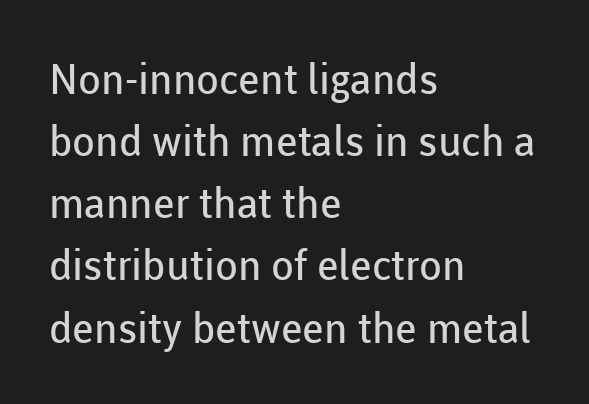
Weight class: somewhere from thin through regular. Observe the absence of serifs on each vertical stroke in this sample. The passage is arranged the way most books set body copy — flush left. The passage shown is not underscored anywhere. Honestly, the row spacing looks completely unremarkable. The letters stand straight up with perfectly vertical stems.
